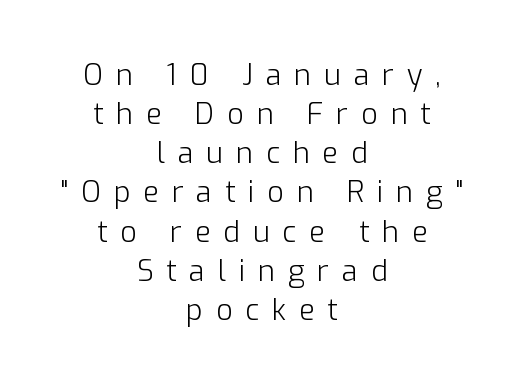
Q: Is the text bold? A: No.
Q: Is the text italic (slanted)? A: No, it is upright.
Q: Is the typeface a serif or a sans-serif typeface? A: Sans-serif.
Q: Is the text underlined? A: No.
Q: How is the paragraph aligned? A: Centered.
Q: Is the spacing between letters normal or unusually wide? A: Unusually wide.
Q: Is the spacing between lines tight, normal or loose? A: Normal.
Q: Width (condensed, normal, or wide)? A: Normal.
Q: Stroke contrast? A: Low.
Q: x-height? A: Medium.
Q: Monospaced? A: No.
